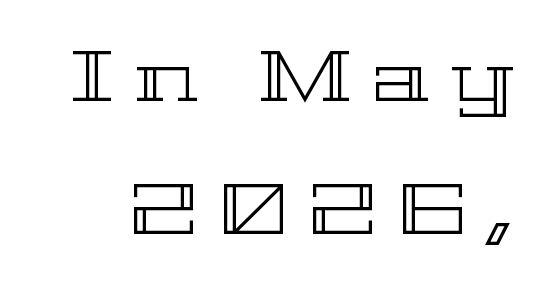
{"italic": "no", "width": "wide", "x_height": "medium", "monospaced": "no", "underline": "no", "line_spacing_ratio": 1.85, "letter_spacing": "wide", "letter_spacing_em": 0.3, "glyph_px": 72}
